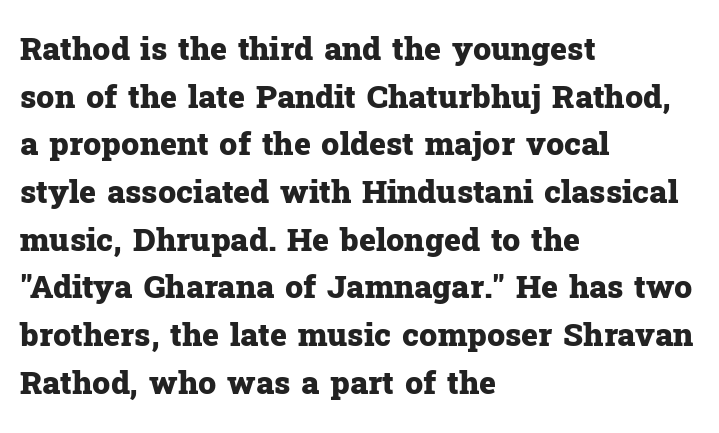
Descenders hang freely into open space. Classification — serif. Proportional: the letters do not fall into vertical columns. Its strokes are broad and dark, the hallmark of bold type.
